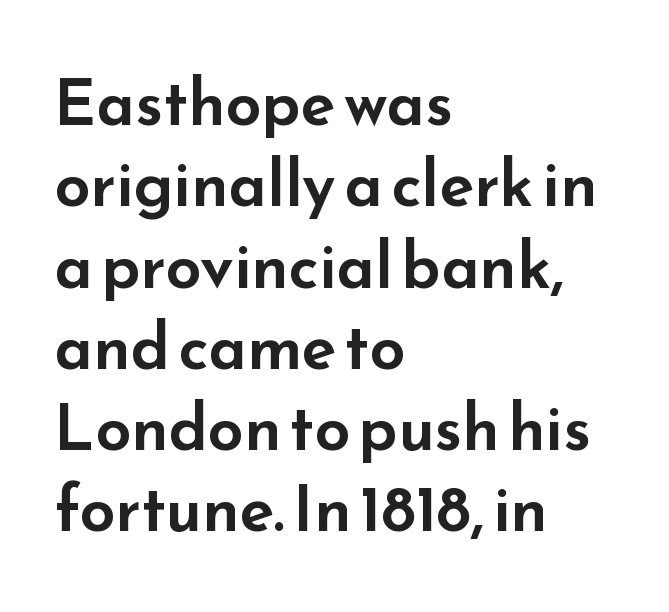
The image shows 64 px wide sans-serif type, upright; set left-aligned, normal line spacing (1.27x), normal letter spacing, not underlined; low stroke contrast and a small x-height.
